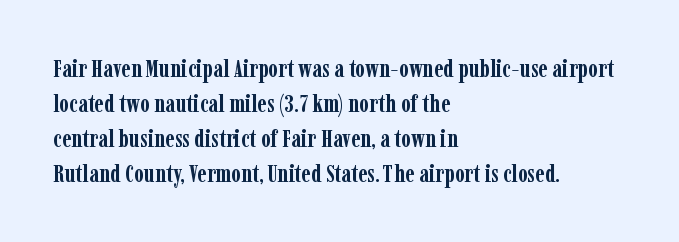
Nope, not italic — everything's standing straight. Regular leading. Teacher's note: observe the even left margin — that is flush-left alignment. The space beneath each line is pristine and unruled. Glyph-to-glyph distance matches everyday printed text.
